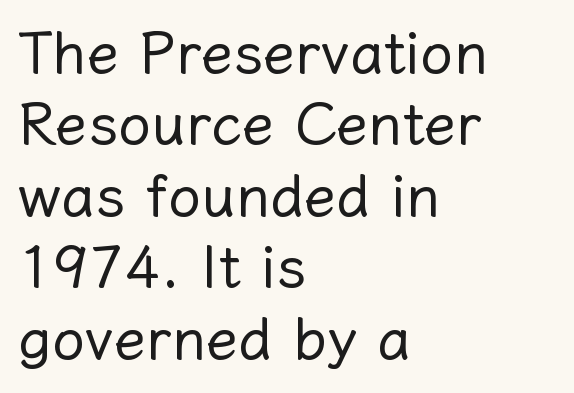
Q: Is the text bold? A: No.
Q: Is the text italic (slanted)? A: No, it is upright.
Q: Is the text underlined? A: No.
Q: How is the paragraph aligned? A: Left-aligned.
Q: Is the spacing between letters normal or unusually wide? A: Normal.
Q: Width (condensed, normal, or wide)? A: Normal.
Q: Stroke contrast? A: Low.
Q: x-height? A: Medium.
Q: Monospaced? A: No.
